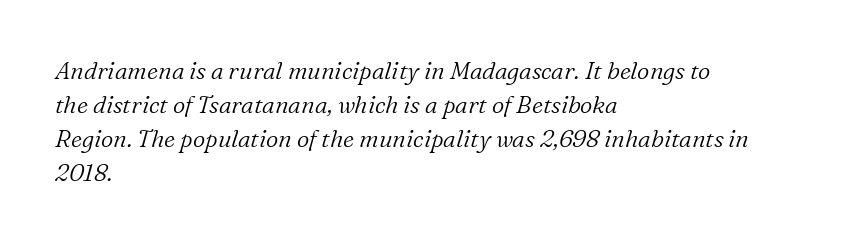
One-word summary of the alignment: left. Nothing unusual about the tracking: characters are spaced as the font intends. A typesetter would call this leading conventional body-copy spacing. Glance below the letters and you will spot only blank space. When letters slant like this, we call the style italic.
